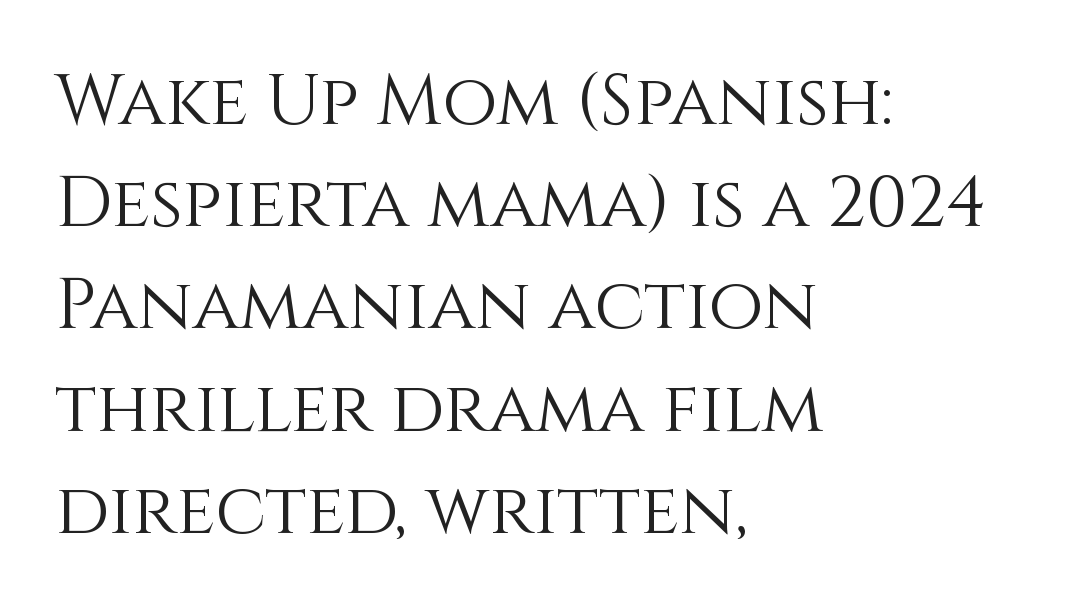
A typesetter would call this leading conventional body-copy spacing. Descender tails drop into unmarked territory. Is this a heavy cut? Hardly; it is regular or lighter. The ragged edge is on the right, which tells us the setting is flush left.
